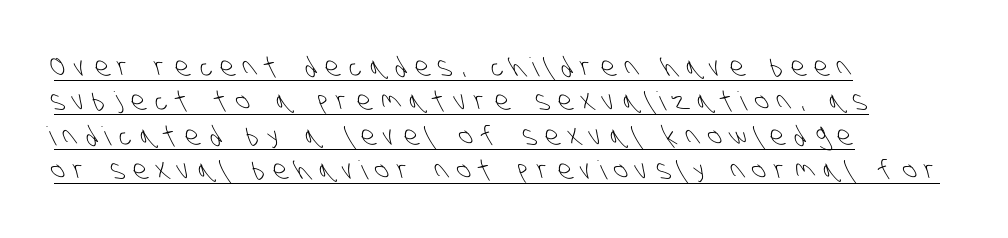
{"bold": "no", "underline": "yes", "align": "left", "line_spacing": "normal", "line_spacing_ratio": 1.32, "letter_spacing": "wide", "letter_spacing_em": 0.35, "glyph_px": 26}
